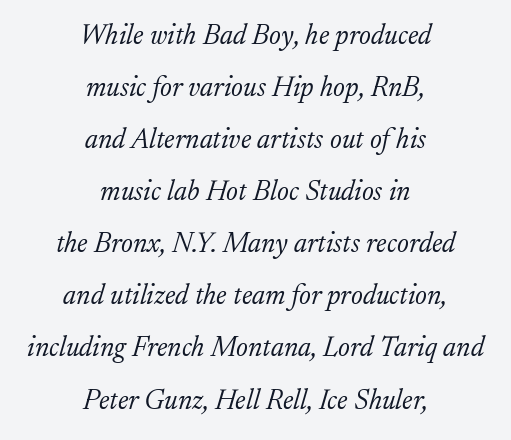
Stroke mass is kept to a normal reading level or below. Is the block centered? Yes — each line is placed symmetrically about the middle. Note the varied advance widths — an 'i' is clearly narrower than an 'm'. Here the glyphs are tracked normally, forming tight word shapes.
